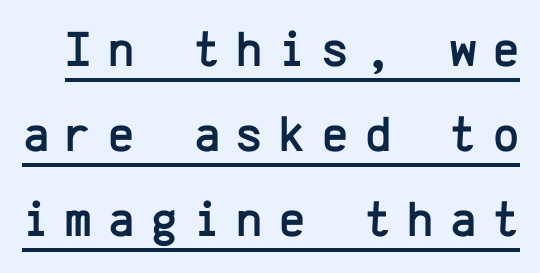
Q: Is the text italic (slanted)? A: No, it is upright.
Q: Is the typeface a serif or a sans-serif typeface? A: Sans-serif.
Q: Is the text underlined? A: Yes.
Q: Is the spacing between letters normal or unusually wide? A: Unusually wide.
Q: Is the spacing between lines tight, normal or loose? A: Normal.
Q: Width (condensed, normal, or wide)? A: Normal.
Q: Stroke contrast? A: Low.
Q: x-height? A: Medium.
Q: Monospaced? A: Yes.
